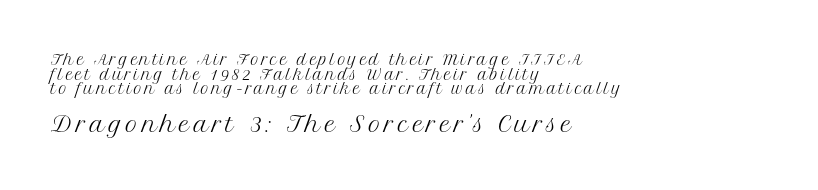
Quick note: underline off. A student would call this left alignment; a typographer would say flush left, rag right. Summary of weight: not heavy and not bold. You get the small type first, then a jump to larger type.
